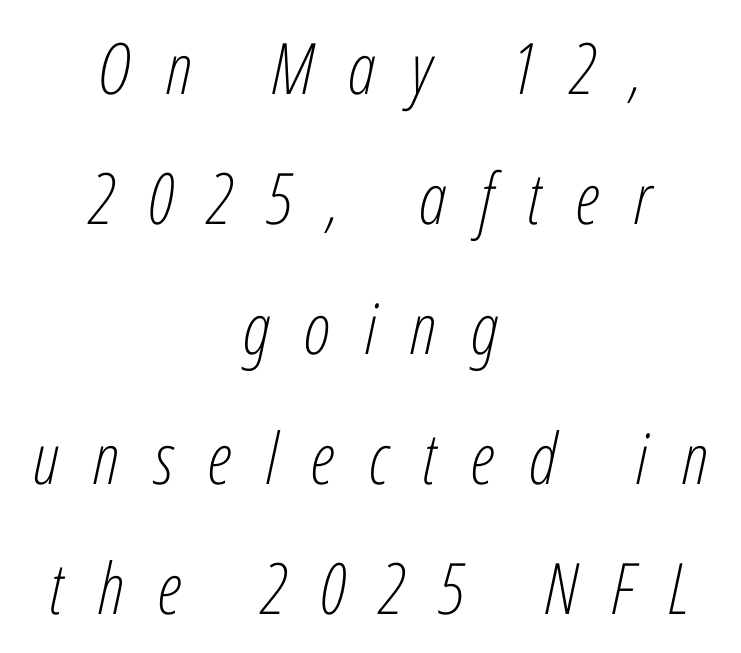
The image shows 71 px light, condensed type, italic (leaning right); set centered, line spacing 1.83x, unusually wide letter spacing (+0.48 em), not underlined; low stroke contrast and a medium x-height.
